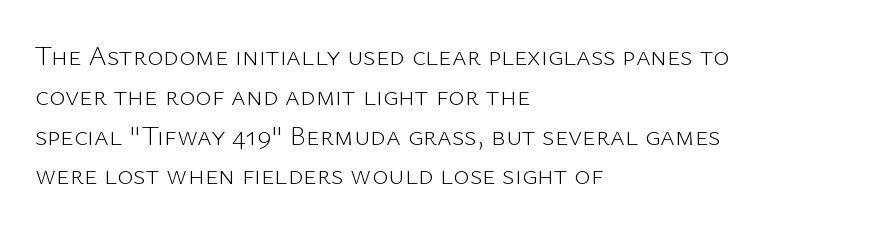
Upright lettering throughout. Compared with a centered layout, this one pins lines to the left instead. The line texture is even and compact thanks to regular tracking. Look at the bottom of the vertical strokes: they stop flat, with no serifs. The face used here is proportionally spaced, like ordinary book or web type. Summary of weight: not heavy and not bold.
